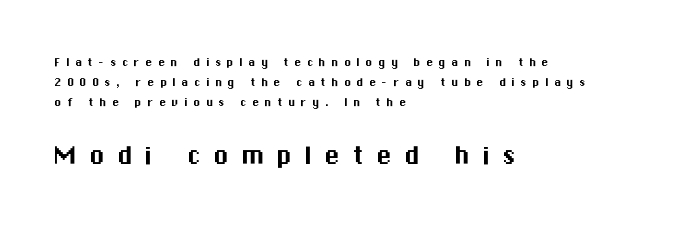
{"serif": "no", "italic": "no", "width": "normal", "stroke_contrast": "medium", "x_height": "medium", "monospaced": "no", "underline": "no", "align": "left", "line_spacing": "normal", "line_spacing_ratio": 1.43, "letter_spacing": "wide", "letter_spacing_em": 0.4, "larger_block": "second", "size_ratio": 2.21, "glyph_px": 31}
